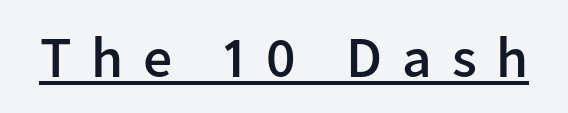
{"serif": "no", "italic": "no", "bold": "semi", "weight": "semibold", "width": "normal", "stroke_contrast": "low", "x_height": "medium", "monospaced": "no", "underline": "yes", "letter_spacing": "wide", "letter_spacing_em": 0.34, "glyph_px": 58}
